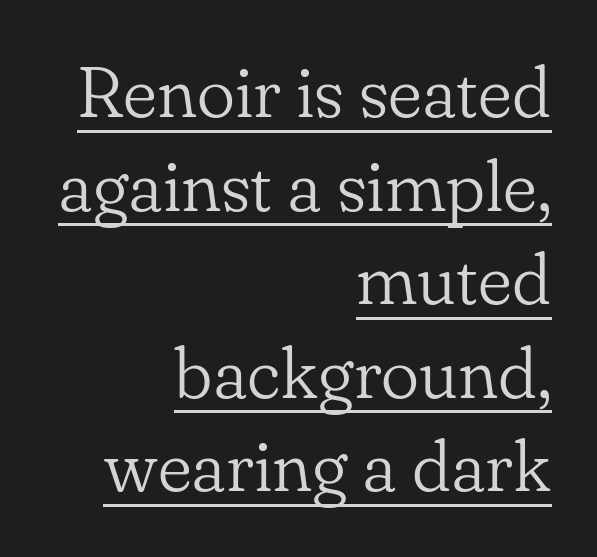
{"serif": "yes", "italic": "no", "bold": "no", "weight": "light", "width": "normal", "stroke_contrast": "low", "x_height": "small", "monospaced": "no", "underline": "yes", "align": "right", "line_spacing": "normal", "line_spacing_ratio": 1.3, "letter_spacing": "normal", "letter_spacing_em": 0.0, "glyph_px": 72}
